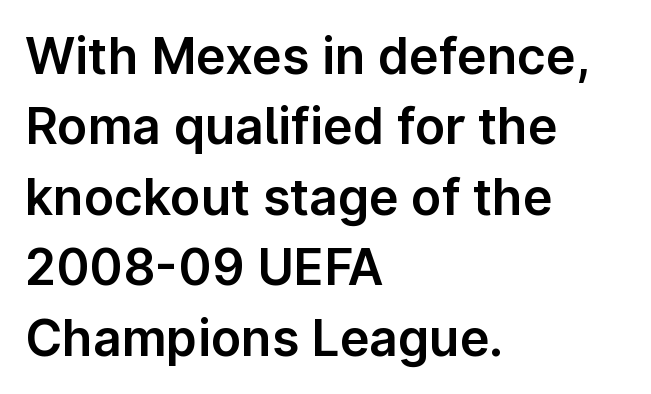
{"serif": "no", "italic": "no", "width": "normal", "stroke_contrast": "low", "x_height": "medium", "monospaced": "no", "underline": "no", "align": "left", "line_spacing": "normal", "line_spacing_ratio": 1.41, "letter_spacing": "normal", "letter_spacing_em": 0.0, "glyph_px": 50}
